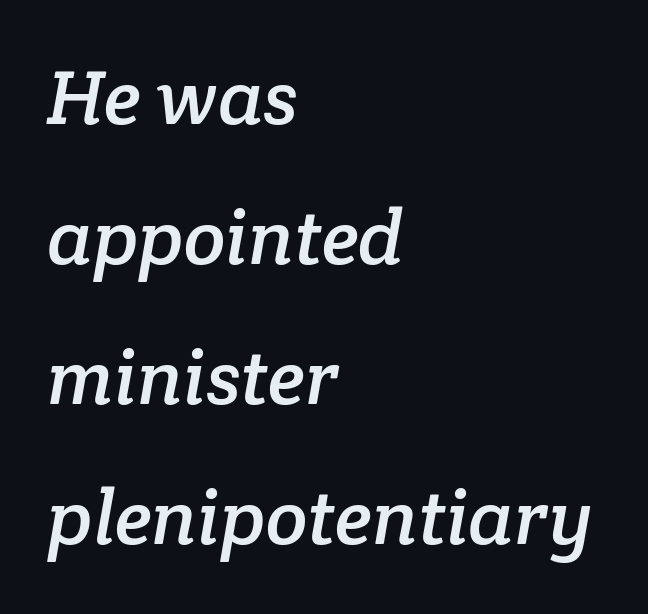
{"serif": "yes", "width": "normal", "stroke_contrast": "low", "x_height": "medium", "monospaced": "no", "underline": "no", "align": "left", "line_spacing_ratio": 1.82, "letter_spacing": "normal", "letter_spacing_em": 0.0, "glyph_px": 77}
